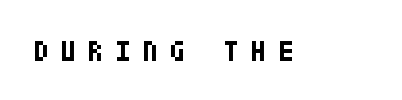
{"serif": "no", "italic": "no", "bold": "yes", "weight": "bold", "width": "condensed", "stroke_contrast": "low", "x_height": "large", "underline": "no", "letter_spacing": "wide", "letter_spacing_em": 0.39, "glyph_px": 29}
